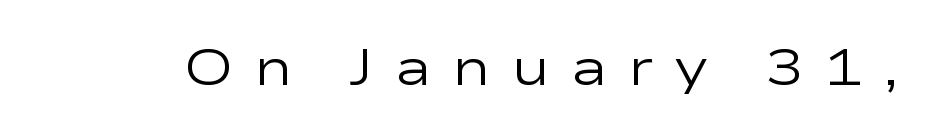
{"serif": "no", "italic": "no", "bold": "no", "weight": "regular", "width": "wide", "stroke_contrast": "low", "x_height": "medium", "monospaced": "no", "underline": "no", "letter_spacing": "wide", "letter_spacing_em": 0.38, "glyph_px": 52}
